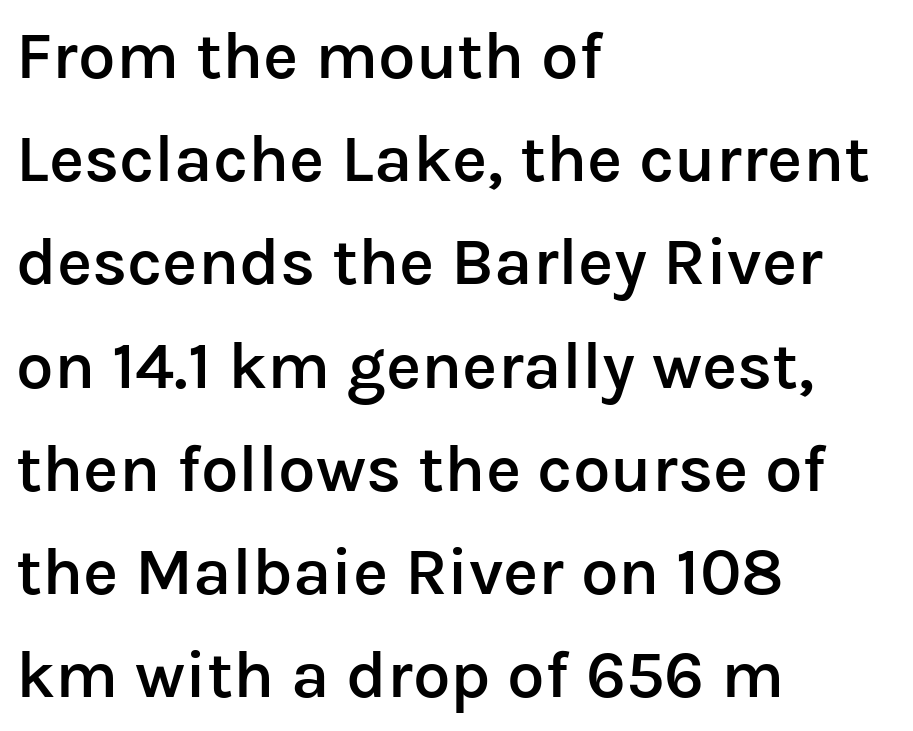
The image shows 67 px semibold sans-serif type, upright; set left-aligned, normal line spacing (1.54x), normal letter spacing, not underlined; low stroke contrast and a medium x-height.
